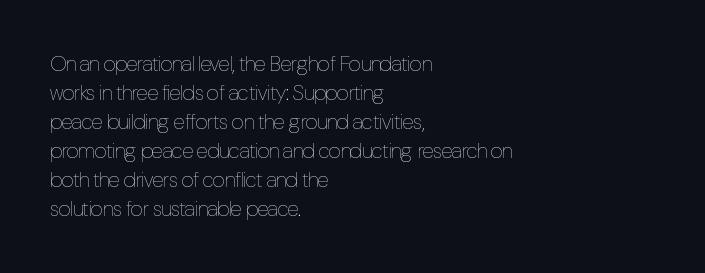
The image shows 21 px text type, upright; set left-aligned, normal line spacing (1.38x), normal letter spacing, not underlined.
